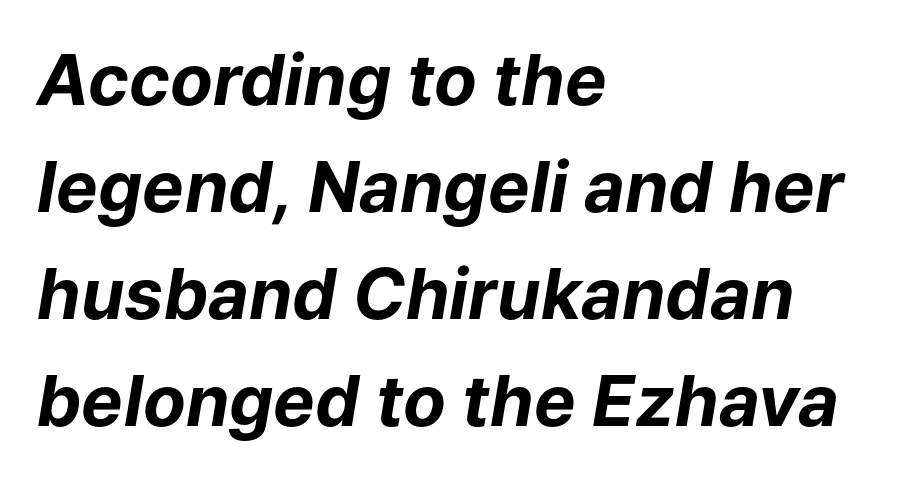
The image shows 70 px bold type, italic (leaning right); set left-aligned, normal line spacing (1.53x), normal letter spacing, not underlined; low stroke contrast and a medium x-height.
